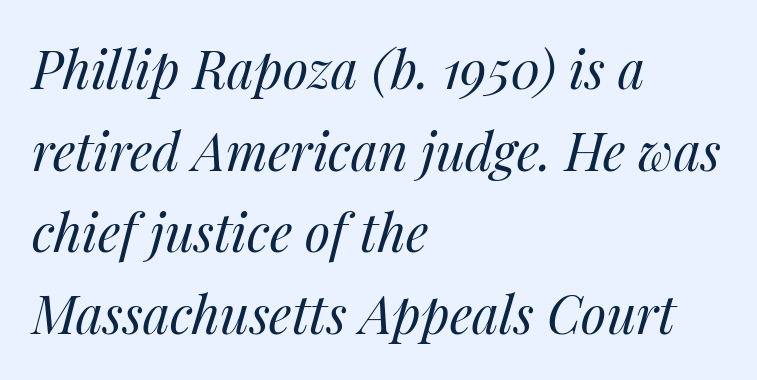
Q: Is the text bold? A: No.
Q: Is the text italic (slanted)? A: Yes, it leans right by about 14 degrees.
Q: Is the text underlined? A: No.
Q: How is the paragraph aligned? A: Left-aligned.
Q: Is the spacing between letters normal or unusually wide? A: Normal.
Q: Is the spacing between lines tight, normal or loose? A: Normal.
Q: Width (condensed, normal, or wide)? A: Normal.
Q: Stroke contrast? A: Medium.
Q: x-height? A: Medium.
Q: Monospaced? A: No.
